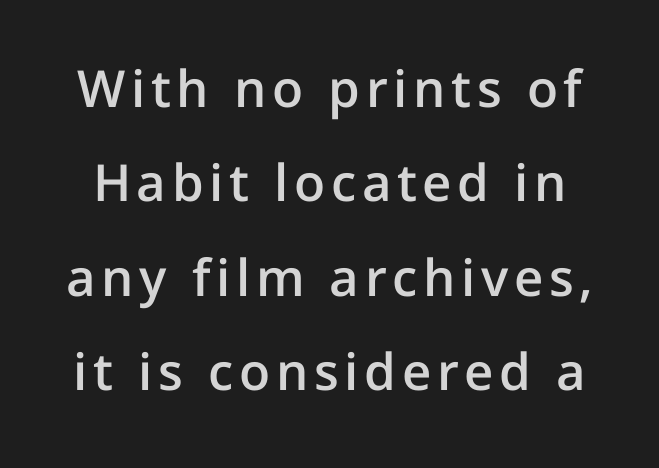
The image shows 51 px semibold sans-serif type, upright; set line spacing 1.85x, not underlined; low stroke contrast and a medium x-height.
